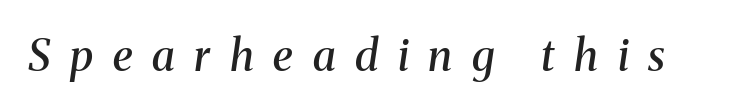
{"serif": "yes", "italic": "yes", "lean": "right", "slant_degrees": 8, "bold": "semi", "weight": "semibold", "width": "normal", "stroke_contrast": "medium", "x_height": "medium", "monospaced": "no", "underline": "no", "letter_spacing": "wide", "letter_spacing_em": 0.46, "glyph_px": 43}
